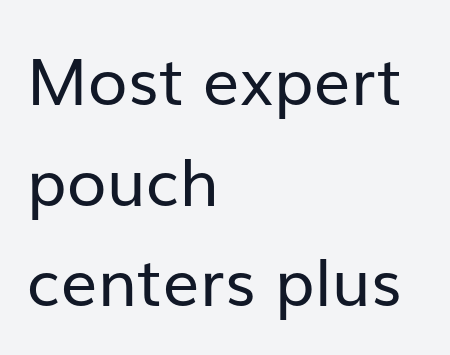
The image shows 65 px regular-weight sans-serif type, upright; set left-aligned, normal line spacing (1.55x), normal letter spacing, not underlined; low stroke contrast and a medium x-height.
